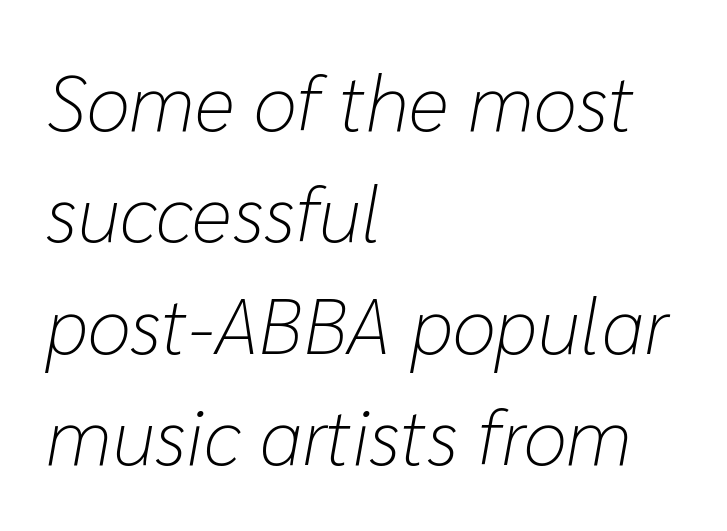
The image shows 79 px light type, italic (leaning right); set left-aligned, normal line spacing (1.41x), normal letter spacing, not underlined; low stroke contrast and a medium x-height.
